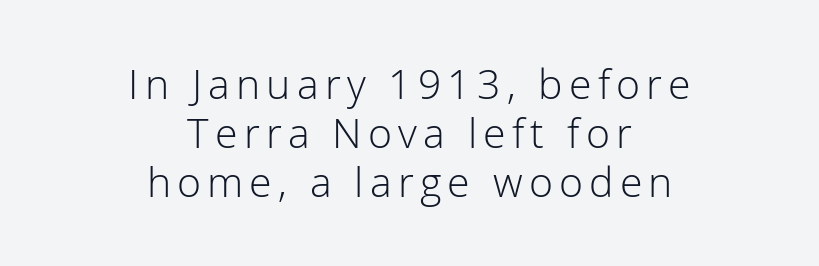
Look at the bottom of the vertical strokes: they stop flat, with no serifs. Line starts and ends both wander, symmetrically. Plain, unruled lines of type. The passage shown is typed in a proportional face where columns would drift. Stem width sits at or under what a default text font uses.
